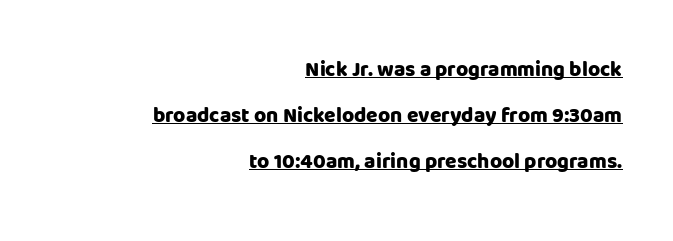
The image shows 21 px bold type, upright; set right-aligned, loose line spacing (2.19x), normal letter spacing, underlined.
